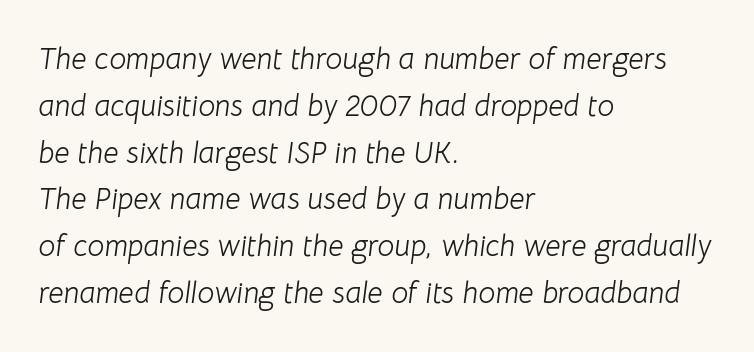
Q: Is the text bold? A: No.
Q: Is the text italic (slanted)? A: Yes, it leans right by about 8 degrees.
Q: Is the text underlined? A: No.
Q: How is the paragraph aligned? A: Left-aligned.
Q: Is the spacing between letters normal or unusually wide? A: Normal.
Q: Is the spacing between lines tight, normal or loose? A: Normal.
Q: Width (condensed, normal, or wide)? A: Normal.
Q: Stroke contrast? A: Low.
Q: x-height? A: Medium.
Q: Monospaced? A: No.
